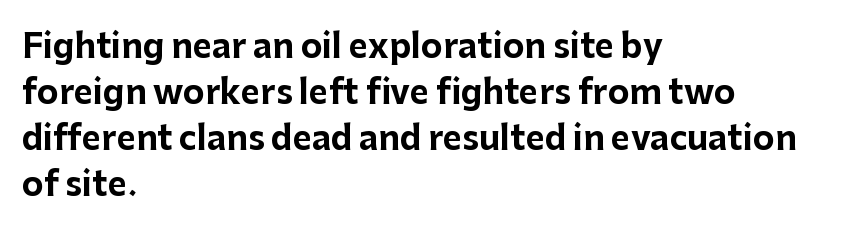
Q: Is the text bold? A: Yes.
Q: Is the text italic (slanted)? A: No, it is upright.
Q: Is the typeface a serif or a sans-serif typeface? A: Sans-serif.
Q: Is the text underlined? A: No.
Q: How is the paragraph aligned? A: Left-aligned.
Q: Is the spacing between letters normal or unusually wide? A: Normal.
Q: Is the spacing between lines tight, normal or loose? A: Normal.
Q: Width (condensed, normal, or wide)? A: Normal.
Q: Stroke contrast? A: Low.
Q: x-height? A: Medium.
Q: Monospaced? A: No.
